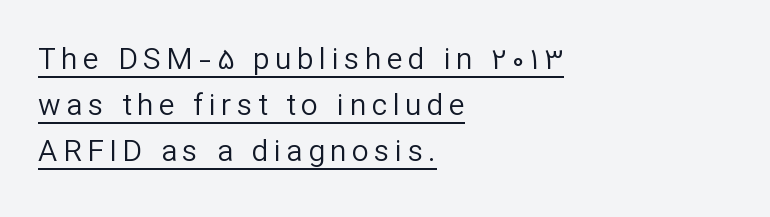
Q: Is the text bold? A: No.
Q: Is the text italic (slanted)? A: No, it is upright.
Q: Is the typeface a serif or a sans-serif typeface? A: Sans-serif.
Q: Is the text underlined? A: Yes.
Q: How is the paragraph aligned? A: Left-aligned.
Q: Is the spacing between lines tight, normal or loose? A: Normal.
Q: Width (condensed, normal, or wide)? A: Normal.
Q: Stroke contrast? A: Low.
Q: x-height? A: Medium.
Q: Monospaced? A: No.
